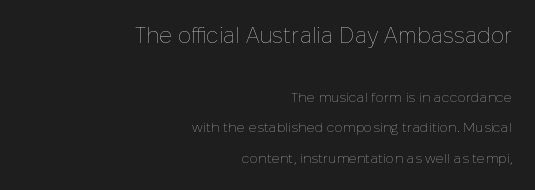
Q: Is the text bold? A: No.
Q: Is the text italic (slanted)? A: No, it is upright.
Q: Is the text underlined? A: No.
Q: How is the paragraph aligned? A: Right-aligned.
Q: Is the spacing between letters normal or unusually wide? A: Normal.
Q: Is the spacing between lines tight, normal or loose? A: Loose.
Q: Which block of text is set in a larger size, the first (top) or the second (bottom)? A: The first (top) one.
